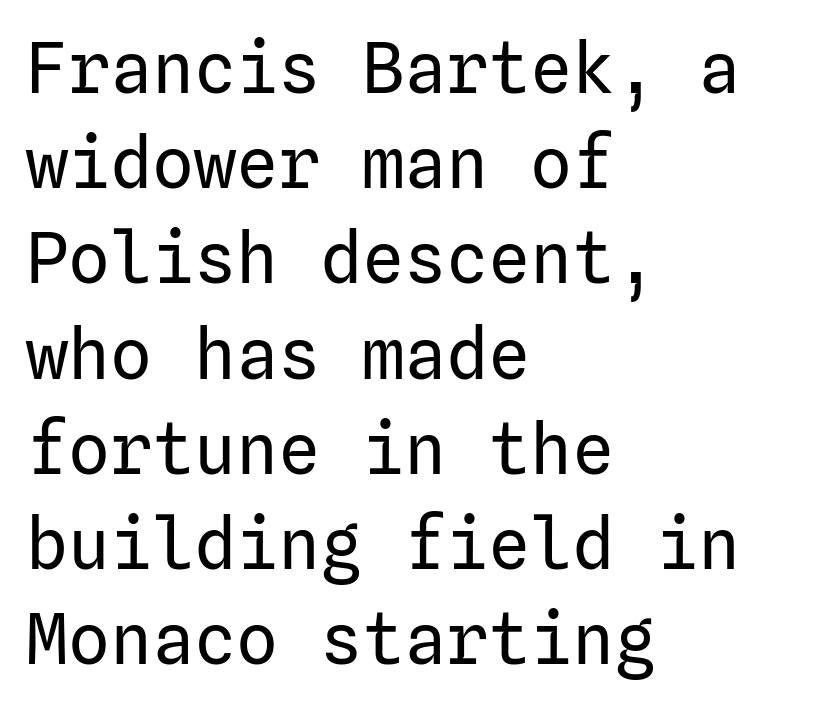
The image shows 70 px regular-weight sans-serif type, upright; set left-aligned, normal line spacing (1.36x), normal letter spacing, not underlined; low stroke contrast and a medium x-height.
